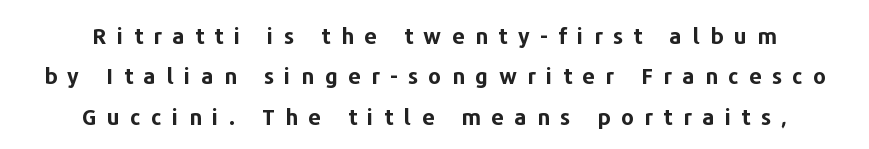
The image shows 22 px bold type, upright; set centered, line spacing 1.83x, unusually wide letter spacing (+0.48 em), not underlined.
